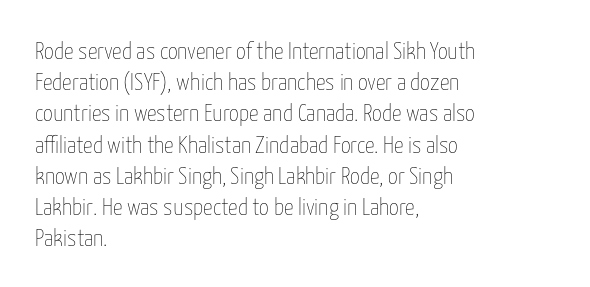
The ragged edge is on the right, which tells us the setting is flush left. The passage shown is not underscored anywhere. These lines were composed using upright roman letters. This sample uses plain, unmodified letter spacing. Reading down the column, the eye jumps a familiar distance to each next line.
